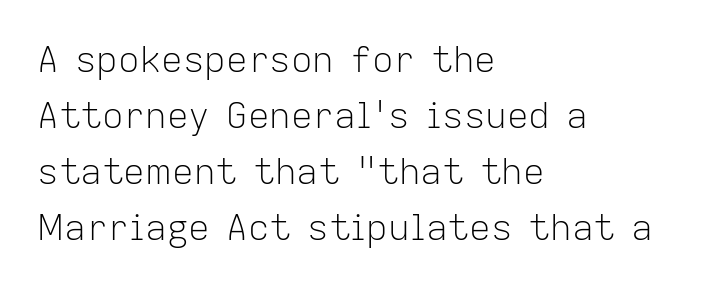
Think standard paragraph weight, or any step lighter than that. Nope, no serifs anywhere on these letters. Where is the straight margin? On the left. Nope, not italic — everything's standing straight. The face used here is rendered with its standard letterfit. The passage shown is typed in a proportional face where columns would drift.
